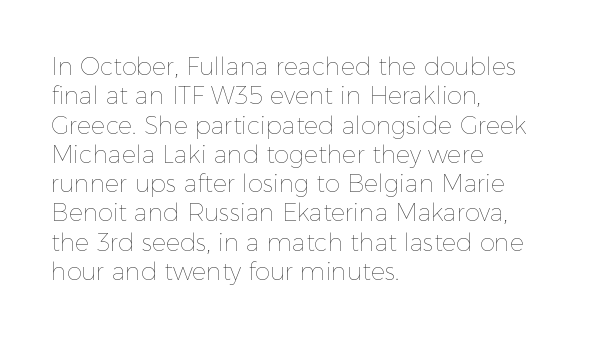
The image shows 24 px text type, upright; set left-aligned, line spacing 1.22x, normal letter spacing, not underlined.
